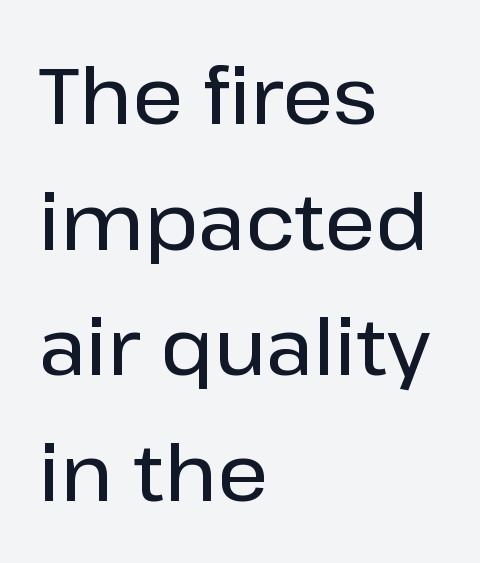
The specimen reads as upright at a glance. Summary of vertical rhythm: regular, with standard interline spacing. Anything drawn beneath the words? Only blank space. Varying glyph widths throughout — classic text-font behaviour.
